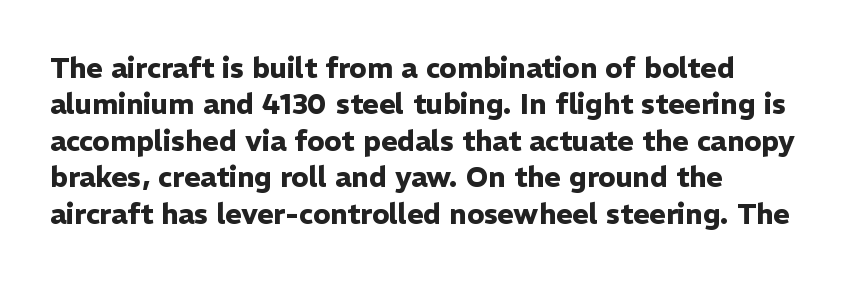
The type family on display is of the sans-serif kind. What's the leading like? Ordinary, nothing unusual. The passage shown is typed in a proportional face where columns would drift. Quick note: not italic, upright. The letters sit at their default tracking, neither squeezed nor spread.
